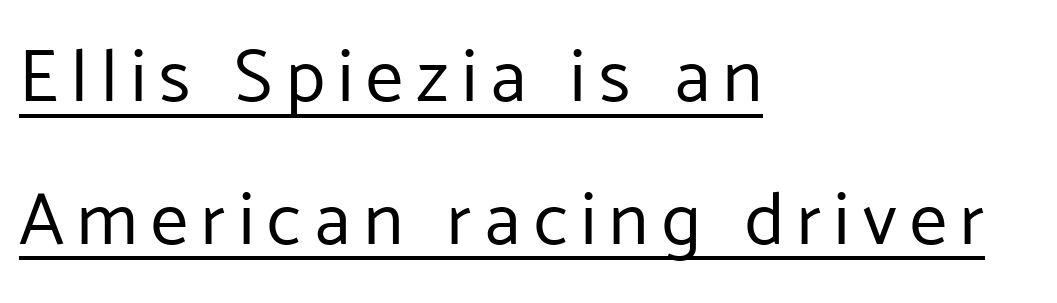
The image shows 74 px regular-weight sans-serif type, upright; set left-aligned, loose line spacing (1.93x), underlined; low stroke contrast and a medium x-height.
